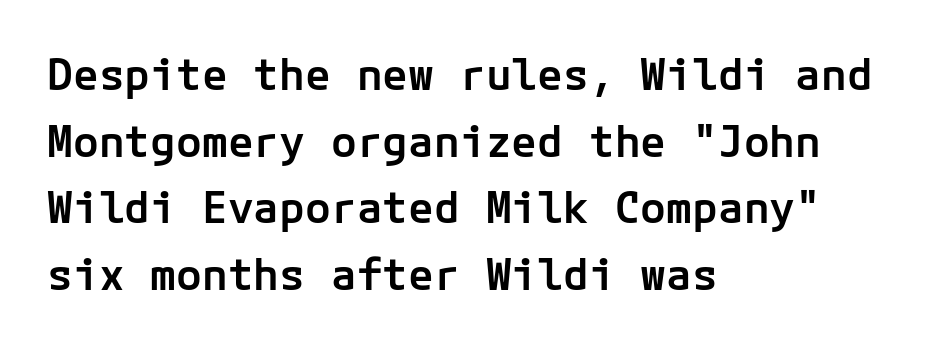
Regarding leading, the lines here are spaced in the standard way. The words here are not underlined. These lines carry some extra weight — a demibold, not a full bold. Classification — sans serif.
